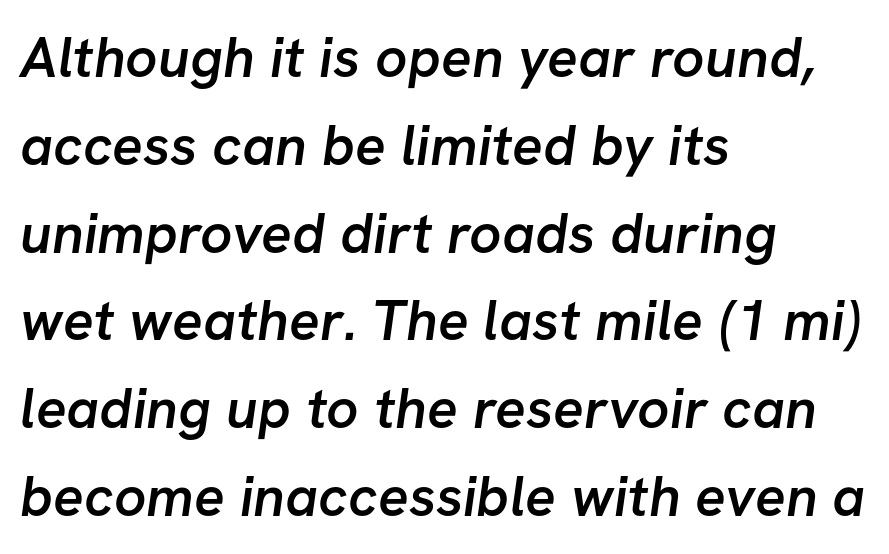
A classic flush-left, rag-right setting is used for this passage. In terms of letterspacing, this is plain default setting. Every letter is mildly thick-stroked: semibold rather than bold. A typesetter would label this face a sans.
